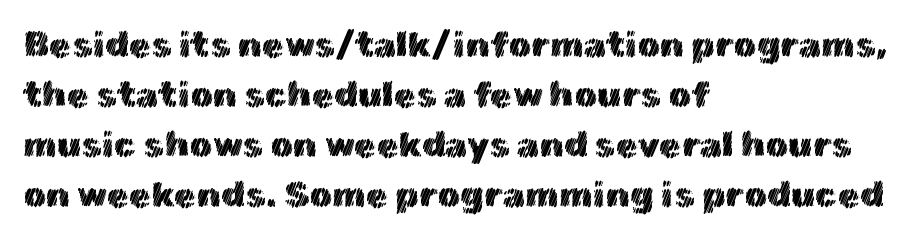
{"italic": "no", "width": "normal", "x_height": "medium", "monospaced": "no", "underline": "no", "align": "left", "line_spacing": "normal", "line_spacing_ratio": 1.39, "letter_spacing": "normal", "letter_spacing_em": 0.0, "glyph_px": 36}
